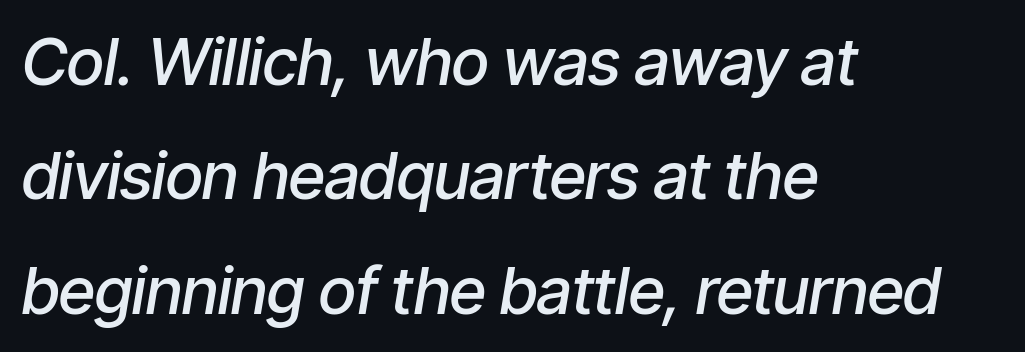
You could not count columns in this text — the font is proportionally spaced. The specimen reads as italic at a glance. Is the block centered? No — it sits flush against the left margin. The line texture is even and compact thanks to regular tracking. Stroke thickness is moderately raised; the sample reads as semibold. Words float on clear page, feet unadorned.
